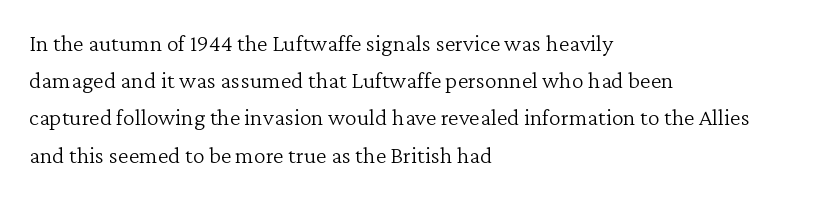
Q: Is the text bold? A: No.
Q: Is the text italic (slanted)? A: No, it is upright.
Q: Is the text underlined? A: No.
Q: How is the paragraph aligned? A: Left-aligned.
Q: Is the spacing between letters normal or unusually wide? A: Normal.
Q: Is the spacing between lines tight, normal or loose? A: Normal.
